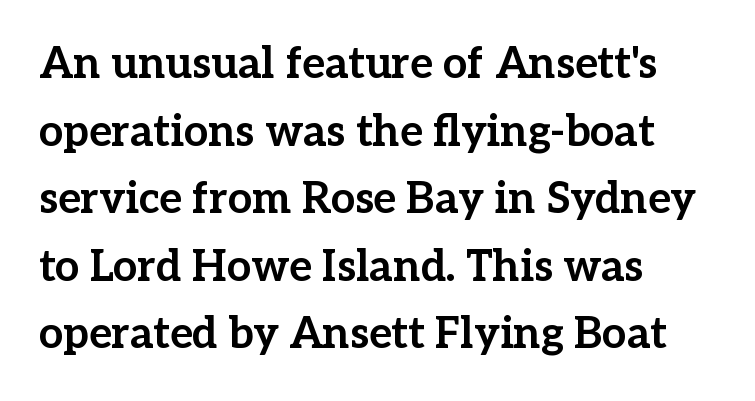
{"serif": "yes", "italic": "no", "bold": "yes", "weight": "bold", "width": "normal", "stroke_contrast": "low", "x_height": "medium", "monospaced": "no", "underline": "no", "align": "left", "line_spacing": "normal", "line_spacing_ratio": 1.57, "letter_spacing": "normal", "letter_spacing_em": 0.0, "glyph_px": 43}
